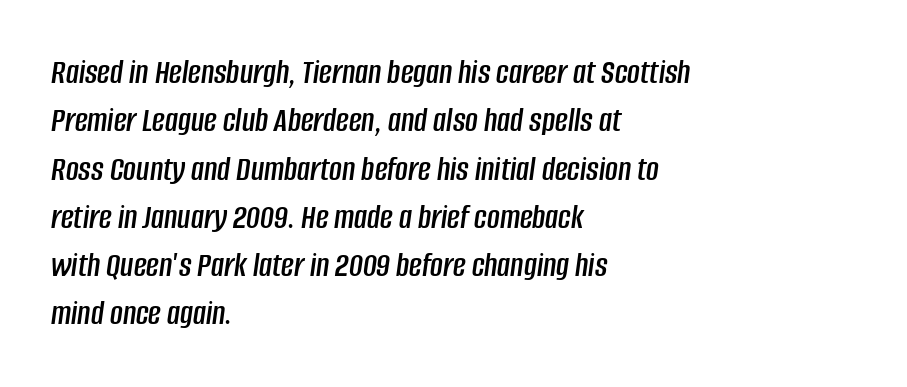
Q: Is the text italic (slanted)? A: Yes, it leans right by about 8 degrees.
Q: Is the text underlined? A: No.
Q: How is the paragraph aligned? A: Left-aligned.
Q: Is the spacing between letters normal or unusually wide? A: Normal.
Q: Is the spacing between lines tight, normal or loose? A: Normal.
Q: Width (condensed, normal, or wide)? A: Condensed.
Q: Stroke contrast? A: Low.
Q: x-height? A: Large.
Q: Monospaced? A: No.
